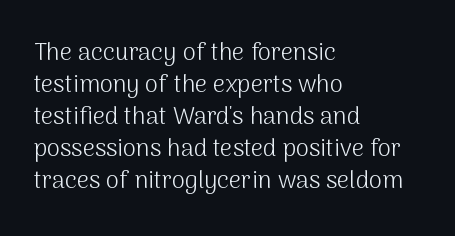
{"italic": "no", "bold": "no", "underline": "no", "align": "left", "line_spacing": "normal", "line_spacing_ratio": 1.33, "letter_spacing": "normal", "letter_spacing_em": 0.0, "glyph_px": 24}
